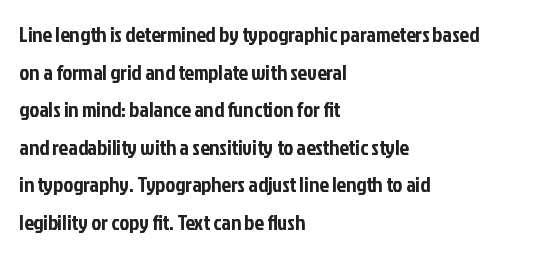
Letters rest on an invisible, unmarked baseline. Visually the block forms a straight wall on the left and a jagged coastline on the right. There is no visible air inserted between adjacent glyphs. The specimen reads as upright at a glance.
